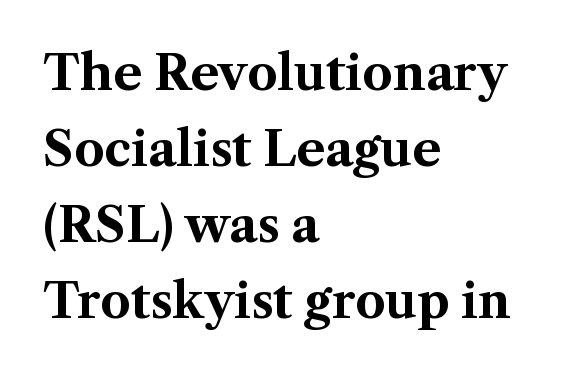
Words float on clear page, feet unadorned. Examine the stroke ends and you'll spot serifs. The leading is moderate, giving the passage an even texture. A typesetter would call this proportional, since set widths differ per character.
